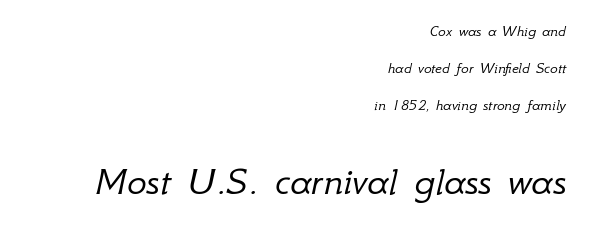
These lines are set flush right with a ragged left edge. The lower block of text is set noticeably larger than the block above it. The whole block is typeset with a tilt. Honestly, the rows look like they've been pulled way apart. The strip under each line holds only bare page.
